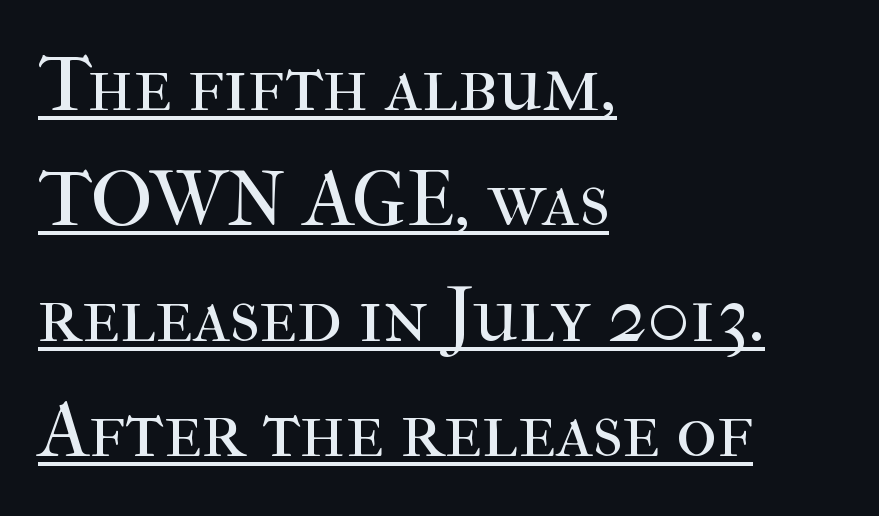
Honestly, the row spacing looks completely unremarkable. Regarding serifs, this sample has them. Proportional: the letters do not fall into vertical columns. Every stem runs plumb, perpendicular to the baseline. A typographer would call this underscored text. The rendering keeps characters at their native spacing.
